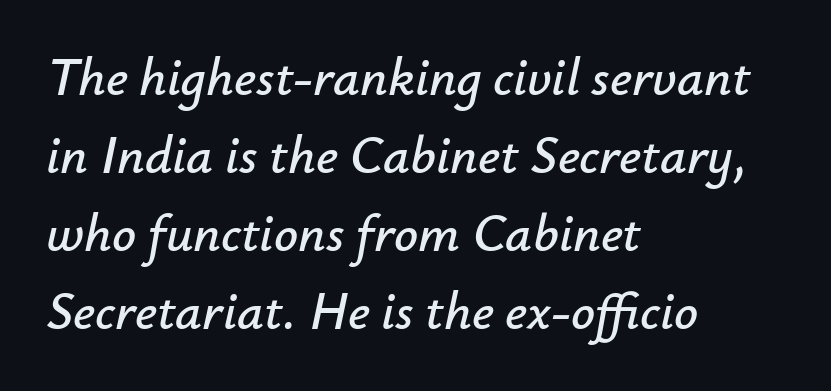
The image shows 53 px text type, italic (leaning right); set left-aligned, normal line spacing (1.47x), normal letter spacing, not underlined; low stroke contrast and a small x-height.
